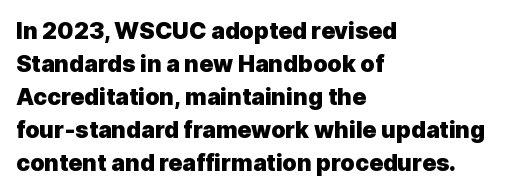
{"italic": "no", "bold": "yes", "underline": "no", "align": "left", "line_spacing": "normal", "line_spacing_ratio": 1.43, "letter_spacing": "normal", "letter_spacing_em": 0.0, "glyph_px": 23}
